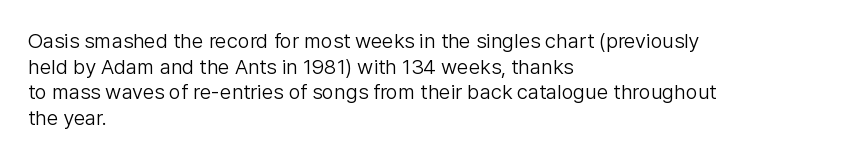
The image shows 21 px text type, upright; set left-aligned, line spacing 1.22x, normal letter spacing, not underlined.
